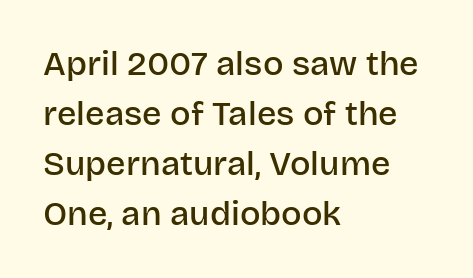
This rendering leaves character spacing at its baseline value. Students, this is semibold: more ink than regular, less than bold. Grotesque or geometric, the face here clearly has no serifs. Do the letters lean? They stand straight. Looks like regular typesetting: each glyph gets only the width it needs. Letters rest on an invisible, unmarked baseline.
